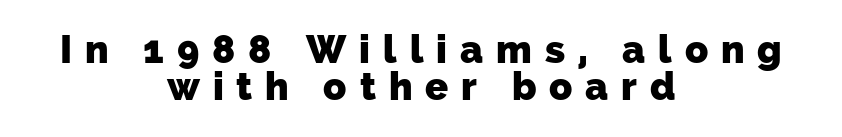
Display-style spreading of the glyphs; the letterfit is very open. A clean baseline with only descenders dipping below it. Weight: bold. Looks like regular typesetting: each glyph gets only the width it needs. You could barely slide anything between these rows.
